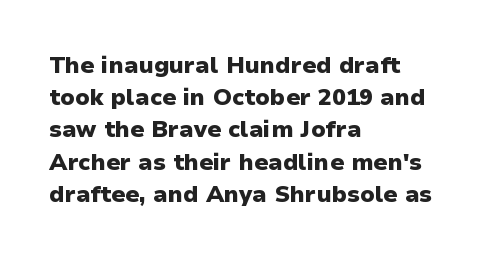
Q: Is the text bold? A: Yes.
Q: Is the text italic (slanted)? A: No, it is upright.
Q: Is the text underlined? A: No.
Q: How is the paragraph aligned? A: Left-aligned.
Q: Is the spacing between letters normal or unusually wide? A: Normal.
Q: Is the spacing between lines tight, normal or loose? A: Normal.
